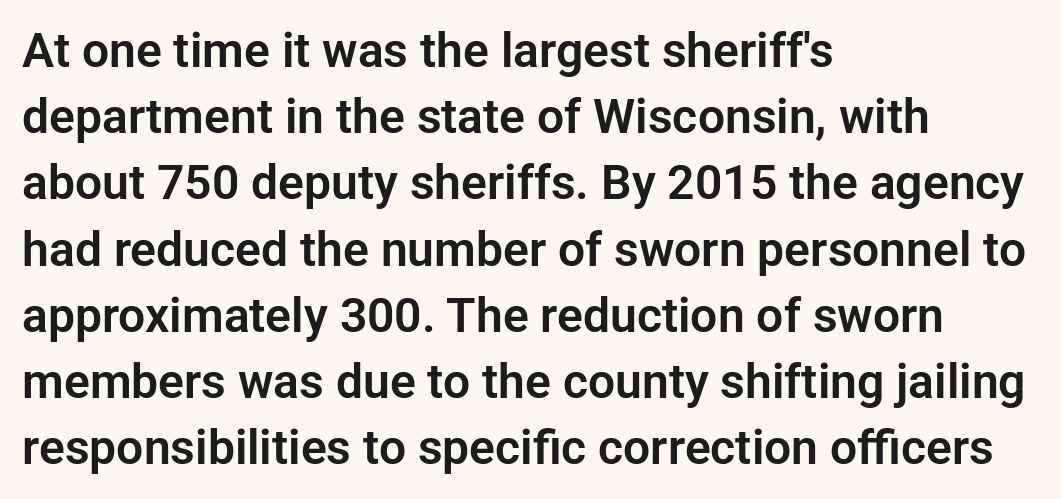
Q: Is the text italic (slanted)? A: No, it is upright.
Q: Is the typeface a serif or a sans-serif typeface? A: Sans-serif.
Q: Is the text underlined? A: No.
Q: How is the paragraph aligned? A: Left-aligned.
Q: Is the spacing between letters normal or unusually wide? A: Normal.
Q: Is the spacing between lines tight, normal or loose? A: Normal.
Q: Width (condensed, normal, or wide)? A: Normal.
Q: Stroke contrast? A: Low.
Q: x-height? A: Medium.
Q: Monospaced? A: No.
